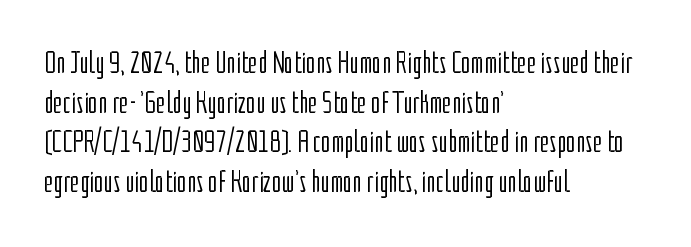
Teacher's note: observe the even left margin — that is flush-left alignment. The specimen omits any rule beneath the text block's lines. If you drew a line through each stem, it would be perfectly vertical. No letter is thick-stroked: the sample isn't bold.
